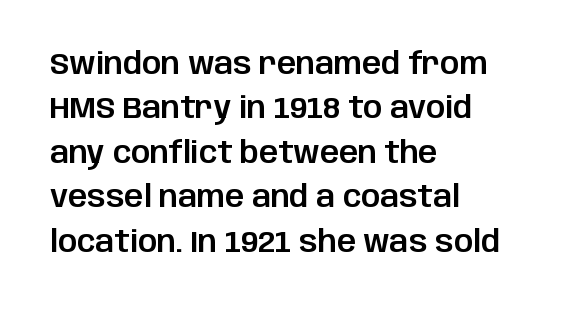
The tracking reads as untouched default to a designer's eye. Which margin do the lines hug? The left one — the right edge is uneven. The passage shown is typed in a proportional face where columns would drift. Characters remain perfectly vertical along every line.
